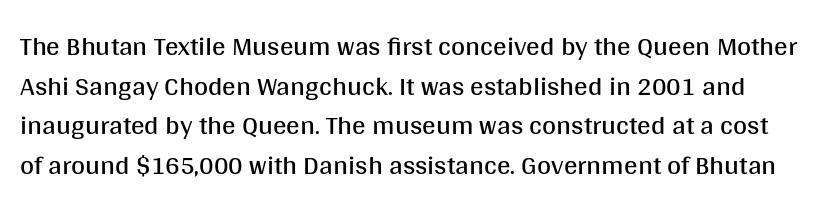
Q: Is the text bold? A: No.
Q: Is the text italic (slanted)? A: No, it is upright.
Q: Is the text underlined? A: No.
Q: Is the spacing between letters normal or unusually wide? A: Normal.
Q: Is the spacing between lines tight, normal or loose? A: Normal.
